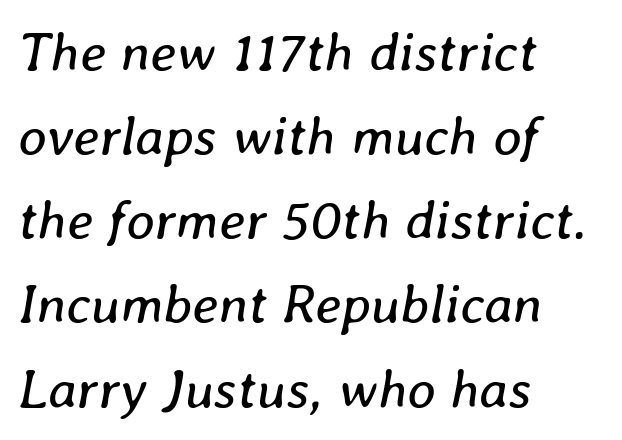
{"italic": "yes", "lean": "right", "slant_degrees": 8, "bold": "no", "weight": "regular", "width": "normal", "stroke_contrast": "low", "x_height": "medium", "monospaced": "no", "underline": "no", "align": "left", "line_spacing": "normal", "line_spacing_ratio": 1.53, "letter_spacing": "normal", "letter_spacing_em": 0.0, "glyph_px": 55}
